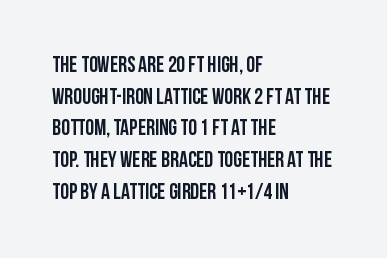
Q: Is the text italic (slanted)? A: No, it is upright.
Q: Is the text underlined? A: No.
Q: How is the paragraph aligned? A: Left-aligned.
Q: Is the spacing between letters normal or unusually wide? A: Normal.
Q: Is the spacing between lines tight, normal or loose? A: Normal.
